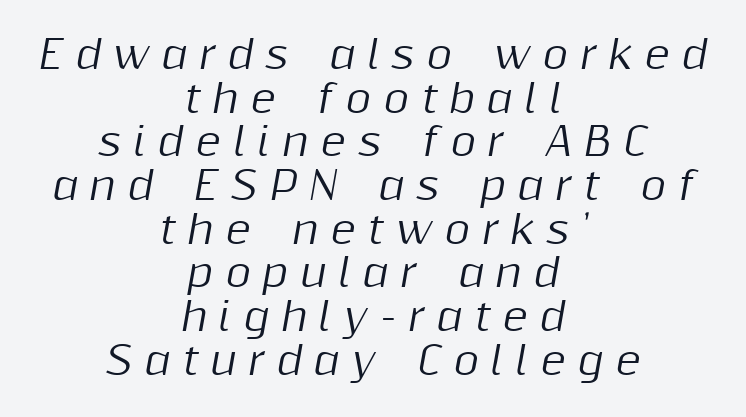
The image shows 39 px text type, italic (leaning right); set centered, tight line spacing (1.12x), unusually wide letter spacing (+0.3 em), not underlined; medium stroke contrast and a medium x-height.
